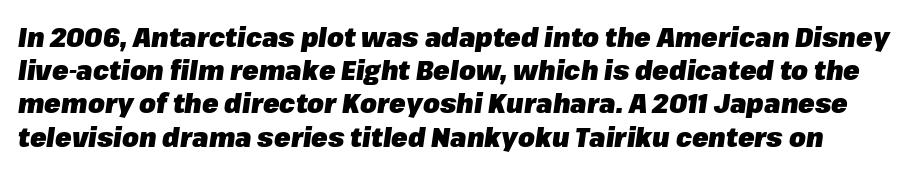
Q: Is the text bold? A: Yes.
Q: Is the text italic (slanted)? A: Yes, it leans right by about 8 degrees.
Q: Is the text underlined? A: No.
Q: Is the spacing between letters normal or unusually wide? A: Normal.
